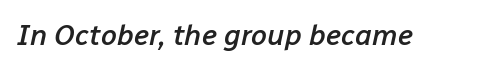
Is the letter spacing exaggerated? No — it looks like the ordinary default. Character widths vary here, with narrow letters taking less room than wide ones. Posture: slanted. As a designer I'd log this as weight 600, semibold.
